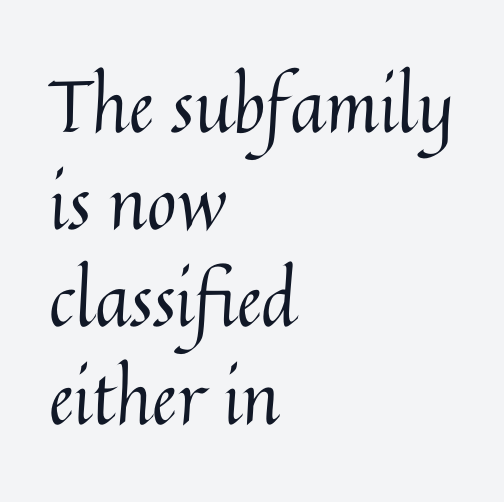
Q: Is the text bold? A: No.
Q: Is the text underlined? A: No.
Q: How is the paragraph aligned? A: Left-aligned.
Q: Is the spacing between letters normal or unusually wide? A: Normal.
Q: Is the spacing between lines tight, normal or loose? A: Normal.
Q: Width (condensed, normal, or wide)? A: Normal.
Q: Stroke contrast? A: Medium.
Q: x-height? A: Medium.
Q: Monospaced? A: No.
